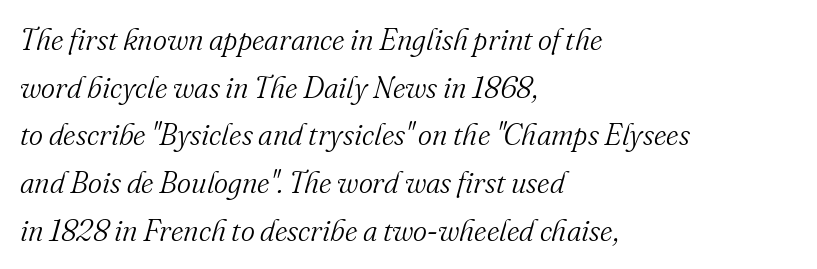
The image shows 30 px light serif type, italic (leaning right); set left-aligned, normal line spacing (1.59x), normal letter spacing, not underlined; medium stroke contrast and a small x-height.
